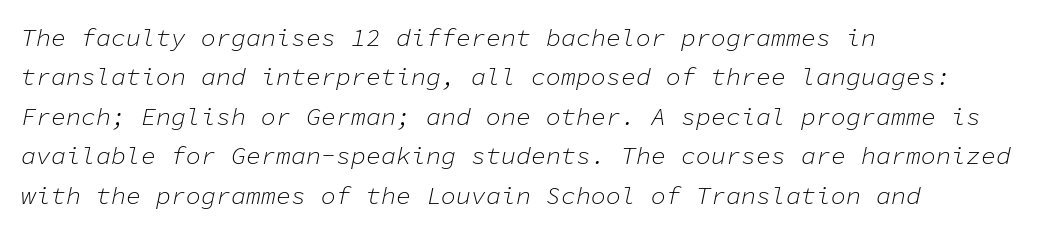
Q: Is the text bold? A: No.
Q: Is the text italic (slanted)? A: Yes, it leans right by about 11 degrees.
Q: Is the text underlined? A: No.
Q: How is the paragraph aligned? A: Left-aligned.
Q: Is the spacing between letters normal or unusually wide? A: Normal.
Q: Is the spacing between lines tight, normal or loose? A: Normal.
